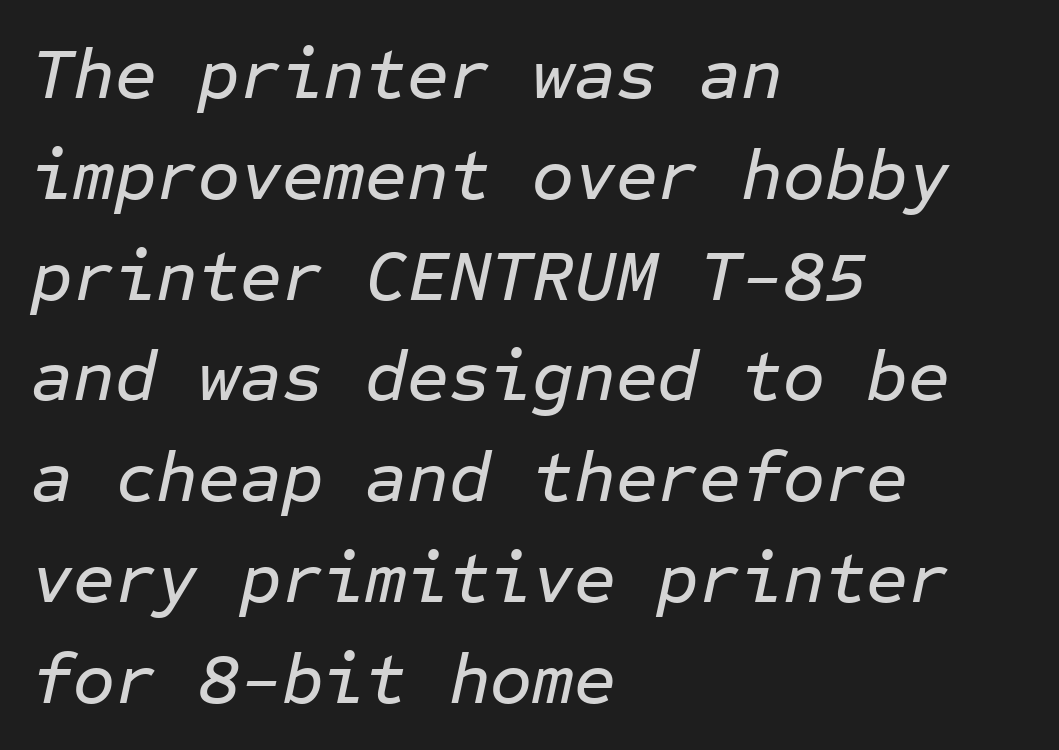
{"italic": "yes", "lean": "right", "slant_degrees": 12, "width": "normal", "stroke_contrast": "low", "x_height": "medium", "monospaced": "yes", "underline": "no", "align": "left", "line_spacing": "normal", "line_spacing_ratio": 1.4, "letter_spacing": "normal", "letter_spacing_em": 0.0, "glyph_px": 72}
